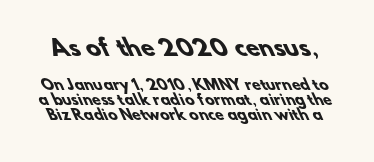
Set as a true bold cut, around the 700 mark. Default kerning and tracking; the words read as compact shapes. You get the large type first, then a drop to smaller type. The strip under each line holds only bare page. Leading: reduced.
